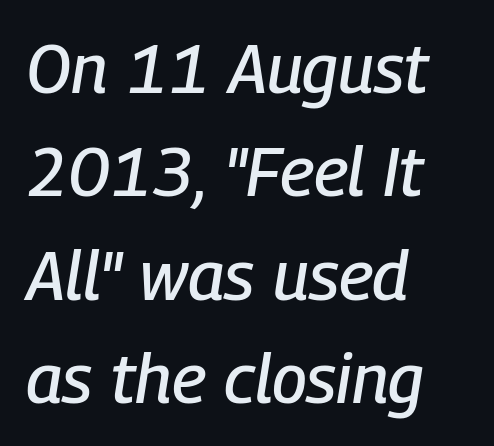
Q: Is the text italic (slanted)? A: Yes, it leans right by about 9 degrees.
Q: Is the text underlined? A: No.
Q: How is the paragraph aligned? A: Left-aligned.
Q: Is the spacing between letters normal or unusually wide? A: Normal.
Q: Is the spacing between lines tight, normal or loose? A: Normal.
Q: Width (condensed, normal, or wide)? A: Condensed.
Q: Stroke contrast? A: Low.
Q: x-height? A: Medium.
Q: Monospaced? A: No.
